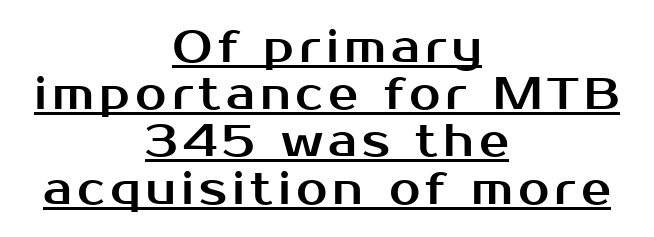
The image shows 45 px sans-serif type, upright; set centered, tight line spacing (1.05x), underlined; medium stroke contrast and a medium x-height.
